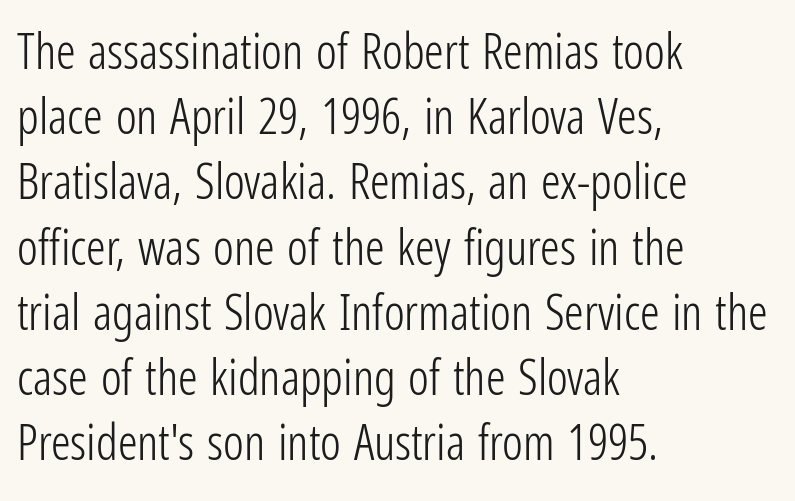
The image shows 49 px light, condensed sans-serif type, upright; set left-aligned, normal line spacing (1.33x), normal letter spacing, not underlined; low stroke contrast and a medium x-height.
